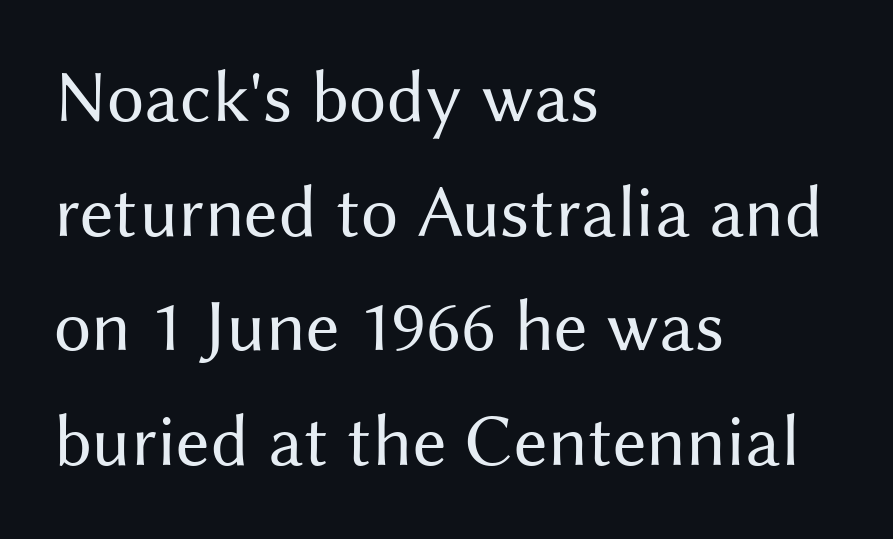
The image shows 74 px regular-weight sans-serif type, upright; set left-aligned, normal line spacing (1.55x), normal letter spacing, not underlined; medium stroke contrast and a medium x-height.
